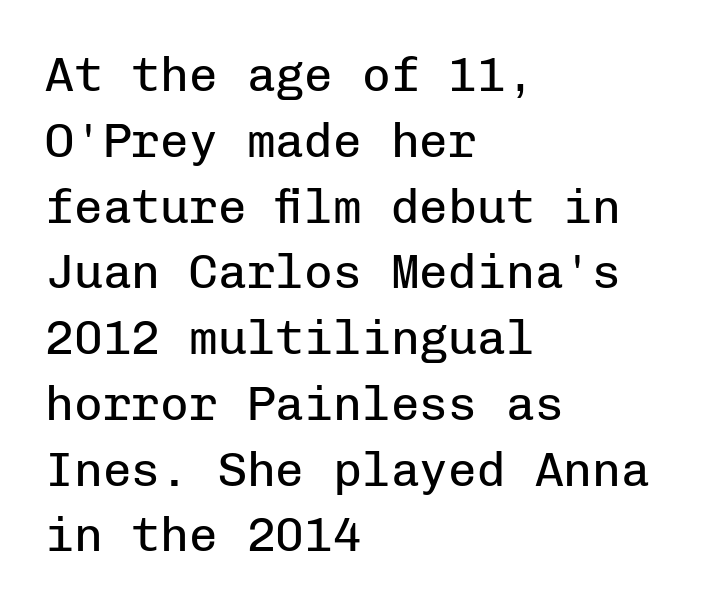
Q: Is the text bold? A: No.
Q: Is the text italic (slanted)? A: No, it is upright.
Q: Is the typeface a serif or a sans-serif typeface? A: Sans-serif.
Q: Is the text underlined? A: No.
Q: How is the paragraph aligned? A: Left-aligned.
Q: Is the spacing between letters normal or unusually wide? A: Normal.
Q: Is the spacing between lines tight, normal or loose? A: Normal.
Q: Width (condensed, normal, or wide)? A: Normal.
Q: Stroke contrast? A: Low.
Q: x-height? A: Medium.
Q: Monospaced? A: Yes.
